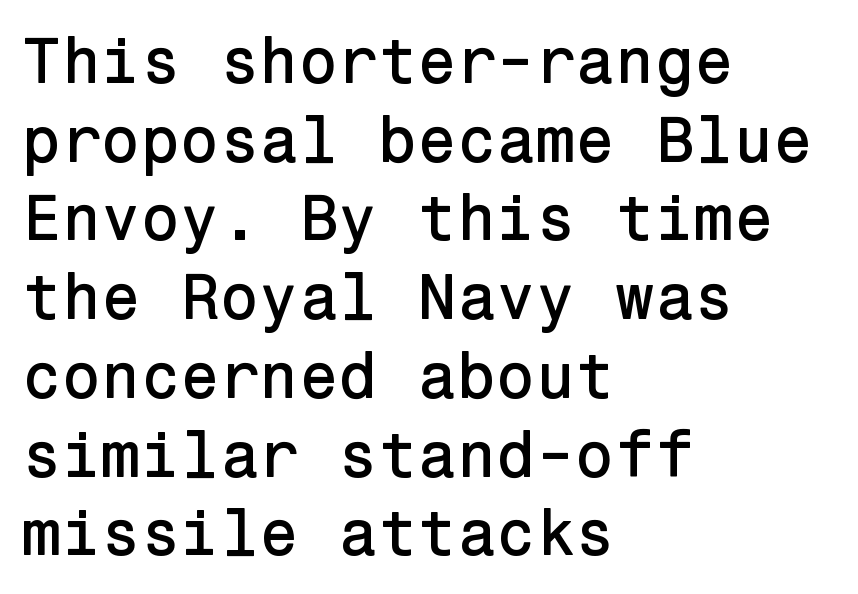
The image shows 64 px sans-serif type, upright; set left-aligned, line spacing 1.23x, normal letter spacing, not underlined; low stroke contrast and a medium x-height.
